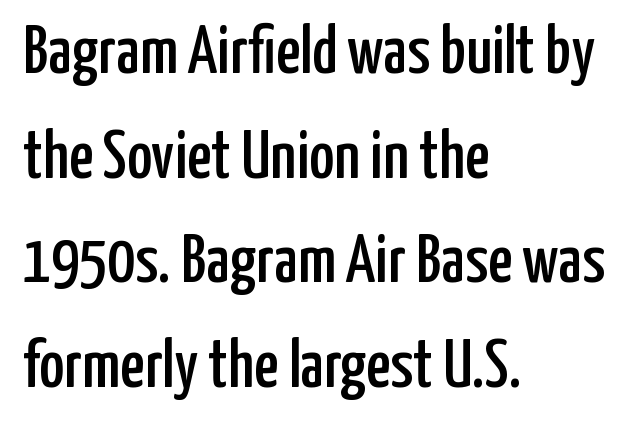
Q: Is the text italic (slanted)? A: No, it is upright.
Q: Is the typeface a serif or a sans-serif typeface? A: Sans-serif.
Q: Is the text underlined? A: No.
Q: How is the paragraph aligned? A: Left-aligned.
Q: Is the spacing between letters normal or unusually wide? A: Normal.
Q: Is the spacing between lines tight, normal or loose? A: Normal.
Q: Width (condensed, normal, or wide)? A: Condensed.
Q: Stroke contrast? A: Low.
Q: x-height? A: Medium.
Q: Monospaced? A: No.
